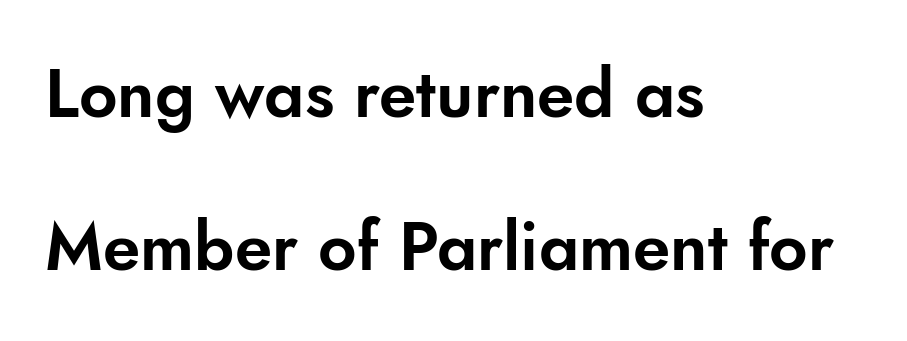
The image shows 67 px sans-serif type, upright; set left-aligned, loose line spacing (2.28x), normal letter spacing, not underlined; low stroke contrast and a small x-height.
